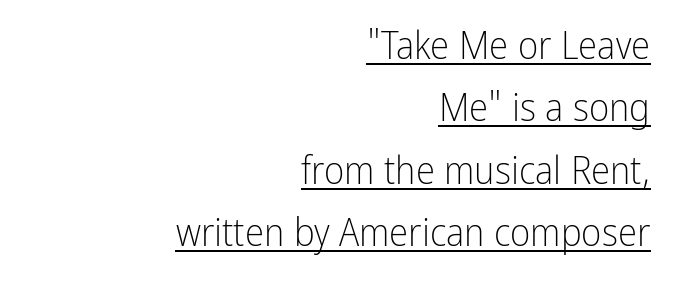
{"serif": "no", "italic": "no", "bold": "no", "weight": "light", "width": "condensed", "stroke_contrast": "low", "x_height": "medium", "monospaced": "no", "underline": "yes", "align": "right", "line_spacing": "normal", "line_spacing_ratio": 1.6, "letter_spacing": "normal", "letter_spacing_em": 0.0, "glyph_px": 39}
